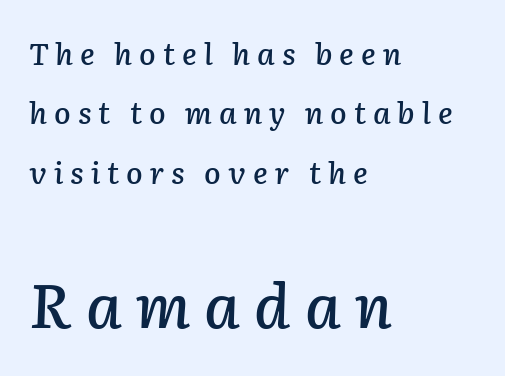
The horizontal fit of the characters is loose and conspicuously gappy. Notice how the passage keeps a crisp vertical edge on the left only. Yep, that's italic — everything's leaning. The space beneath each line is pristine and unruled.
